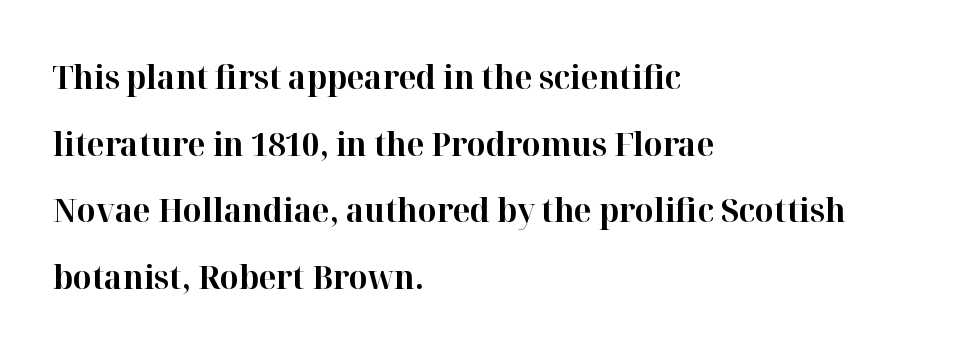
Here the designer chose a conventional face with non-uniform glyph widths. The strokes are fattened all the way to bold. Italic: no, the glyphs are upright roman. Successive baselines arrive slowly, with a big drop between each. Lines of text with bare space underneath.
